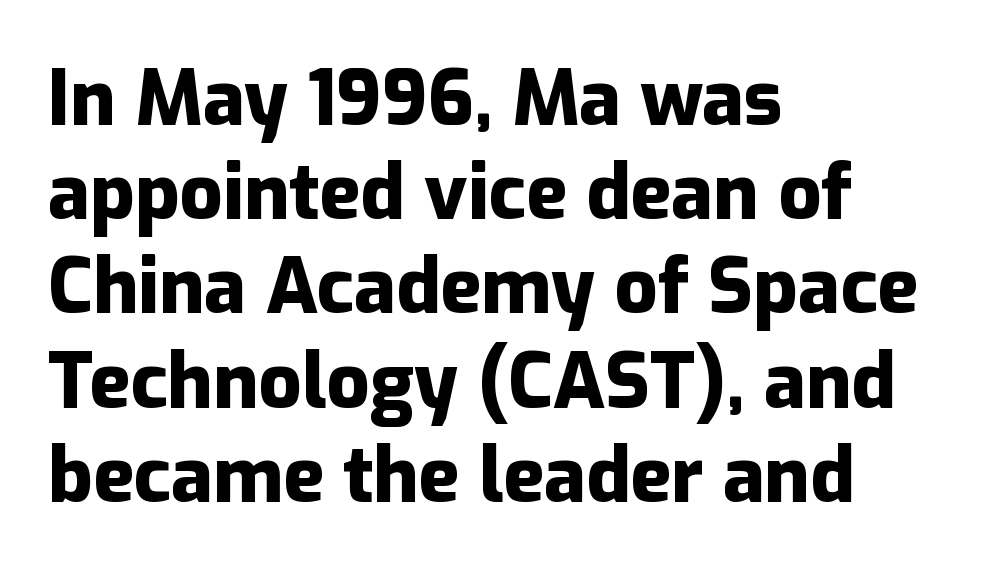
Glyph-to-glyph distance matches everyday printed text. The typeface chosen for these lines omits serifs. Visually the block forms a straight wall on the left and a jagged coastline on the right. This rendering features lettering with no underline.
